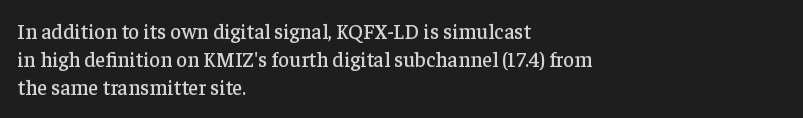
Teacher's note: observe the even left margin — that is flush-left alignment. No italicization has been applied; the sample stays upright. Clear beneath every line of the passage. Honestly, the letter spacing is just normal — you wouldn't notice it. A typesetter would call this leading conventional body-copy spacing.
